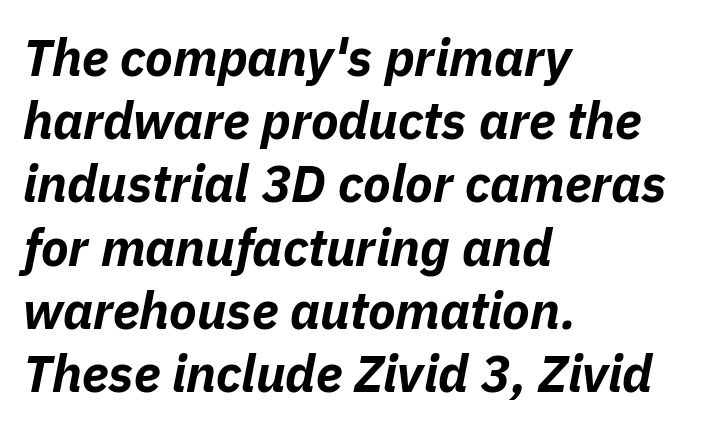
The image shows 51 px bold type, italic (leaning right); set left-aligned, line spacing 1.24x, normal letter spacing, not underlined; low stroke contrast and a medium x-height.
